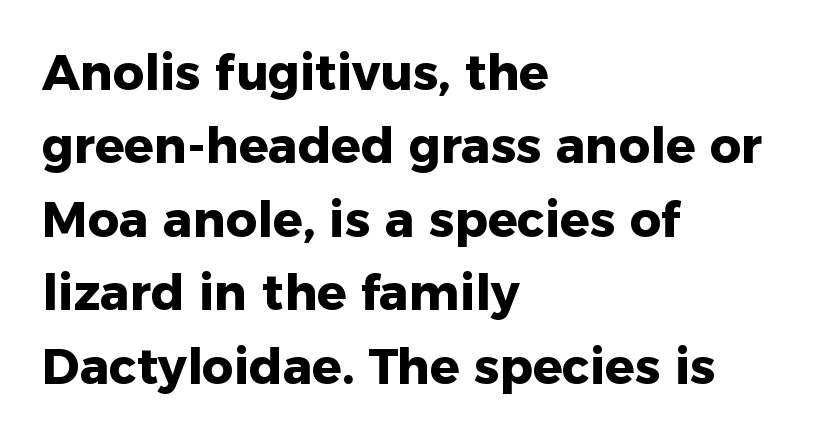
Q: Is the text bold? A: Yes.
Q: Is the text italic (slanted)? A: No, it is upright.
Q: Is the typeface a serif or a sans-serif typeface? A: Sans-serif.
Q: Is the text underlined? A: No.
Q: How is the paragraph aligned? A: Left-aligned.
Q: Is the spacing between letters normal or unusually wide? A: Normal.
Q: Is the spacing between lines tight, normal or loose? A: Normal.
Q: Width (condensed, normal, or wide)? A: Normal.
Q: Stroke contrast? A: Low.
Q: x-height? A: Medium.
Q: Monospaced? A: No.
